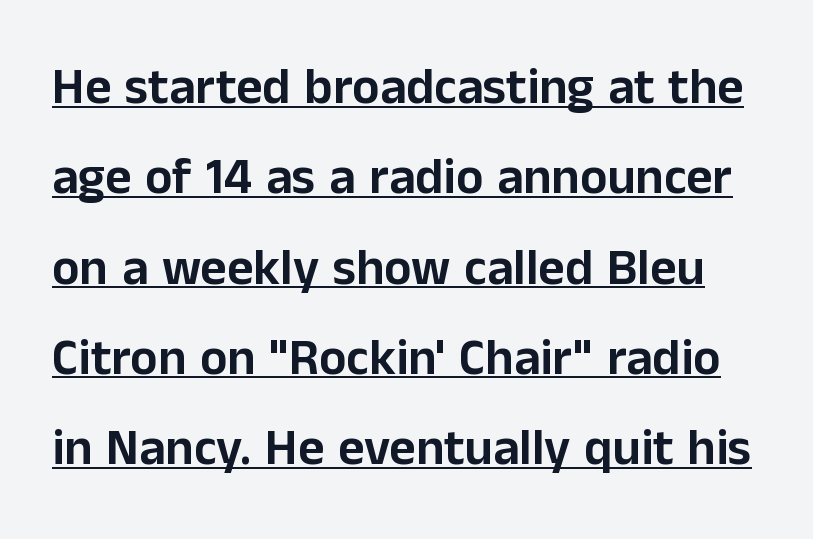
The image shows 51 px sans-serif type, upright; set line spacing 1.77x, normal letter spacing, underlined; low stroke contrast and a medium x-height.
